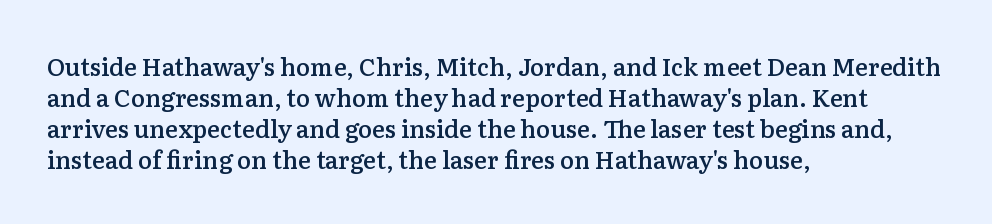
The image shows 24 px text type, upright; set left-aligned, normal line spacing (1.29x), normal letter spacing, not underlined.
